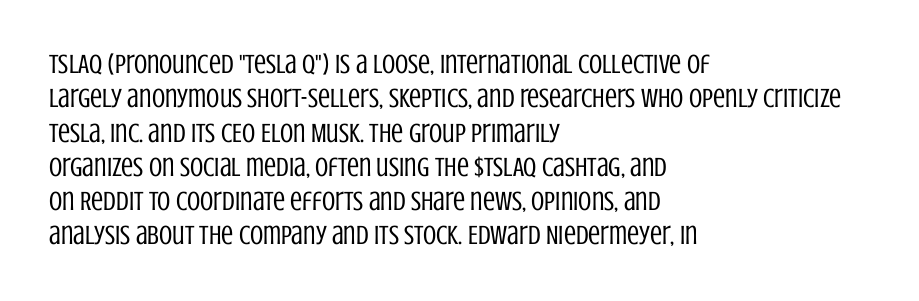
{"italic": "no", "bold": "no", "underline": "no", "align": "left", "line_spacing": "normal", "line_spacing_ratio": 1.27, "letter_spacing": "normal", "letter_spacing_em": 0.0, "glyph_px": 27}
